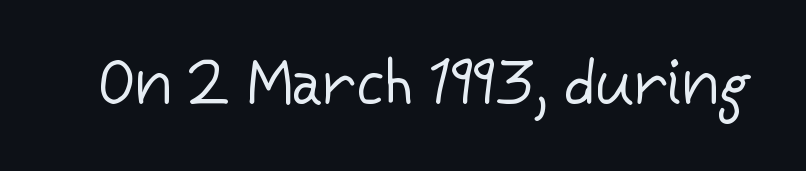
Q: Is the text bold? A: No.
Q: Is the text italic (slanted)? A: No, it is upright.
Q: Is the typeface a serif or a sans-serif typeface? A: Sans-serif.
Q: Is the text underlined? A: No.
Q: Is the spacing between letters normal or unusually wide? A: Normal.
Q: Width (condensed, normal, or wide)? A: Normal.
Q: Stroke contrast? A: Low.
Q: x-height? A: Medium.
Q: Monospaced? A: No.
